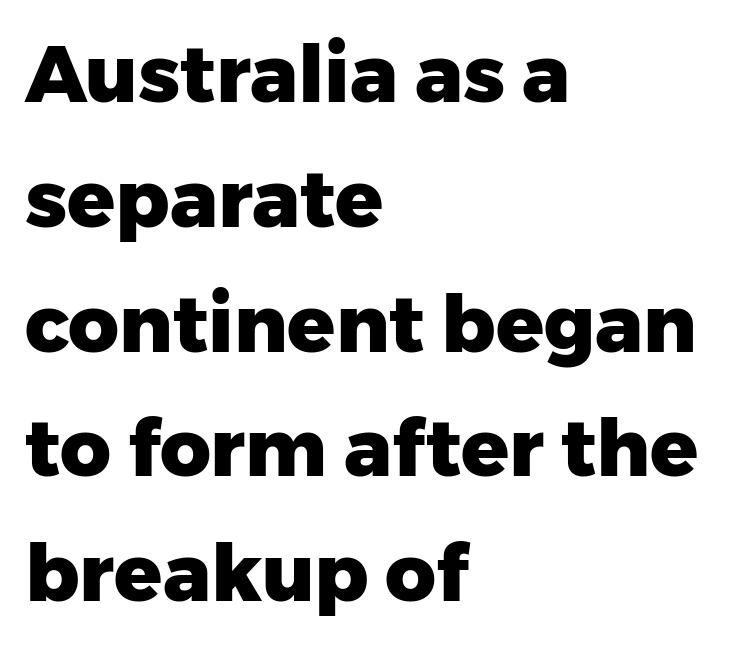
The image shows 79 px heavy sans-serif type, upright; set left-aligned, normal line spacing (1.58x), normal letter spacing, not underlined; low stroke contrast and a medium x-height.
